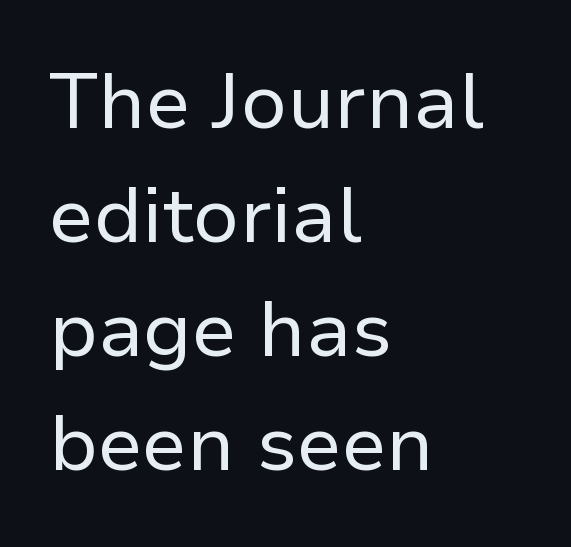
{"serif": "no", "italic": "no", "bold": "no", "weight": "regular", "width": "normal", "stroke_contrast": "low", "x_height": "medium", "monospaced": "no", "underline": "no", "align": "left", "line_spacing": "normal", "line_spacing_ratio": 1.46, "letter_spacing": "normal", "letter_spacing_em": 0.0, "glyph_px": 78}
